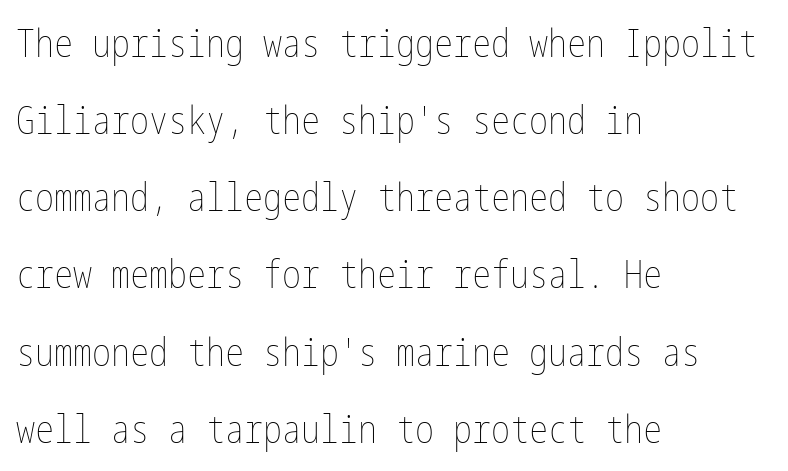
Q: Is the text bold? A: No.
Q: Is the text italic (slanted)? A: No, it is upright.
Q: Is the text underlined? A: No.
Q: How is the paragraph aligned? A: Left-aligned.
Q: Is the spacing between letters normal or unusually wide? A: Normal.
Q: Is the spacing between lines tight, normal or loose? A: Loose.
Q: Width (condensed, normal, or wide)? A: Condensed.
Q: Stroke contrast? A: Low.
Q: x-height? A: Medium.
